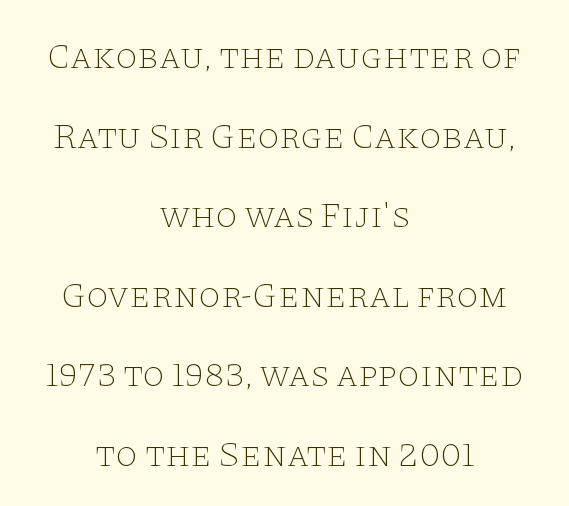
{"serif": "yes", "italic": "no", "bold": "no", "weight": "thin", "width": "wide", "stroke_contrast": "low", "x_height": "large", "monospaced": "no", "underline": "no", "align": "center", "line_spacing": "loose", "line_spacing_ratio": 2.21, "letter_spacing": "normal", "letter_spacing_em": 0.0, "glyph_px": 36}
